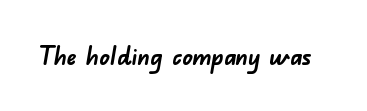
{"bold": "yes", "underline": "no", "letter_spacing": "normal", "letter_spacing_em": 0.0, "glyph_px": 25}
